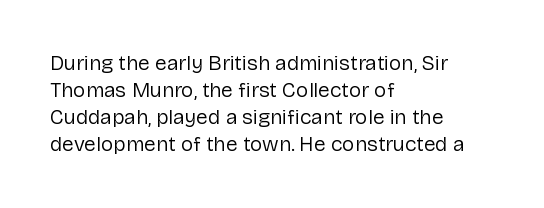
The image shows 21 px text type, upright; set left-aligned, normal line spacing (1.29x), normal letter spacing, not underlined.
